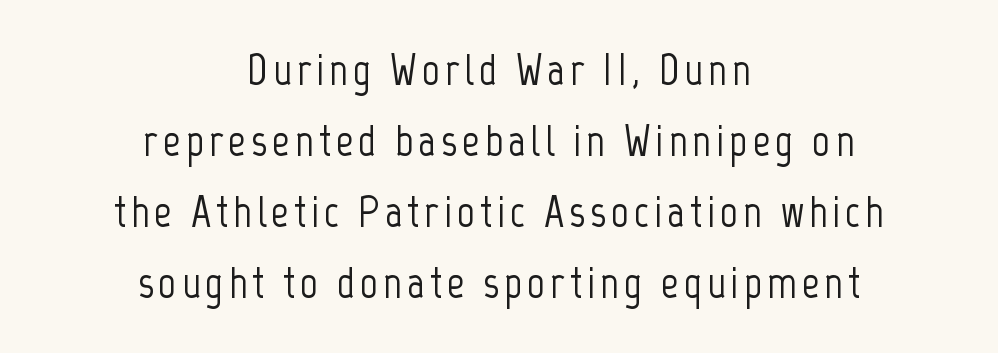
{"serif": "no", "italic": "no", "width": "condensed", "stroke_contrast": "low", "x_height": "medium", "monospaced": "no", "underline": "no", "align": "center", "line_spacing": "normal", "line_spacing_ratio": 1.61, "glyph_px": 44}
